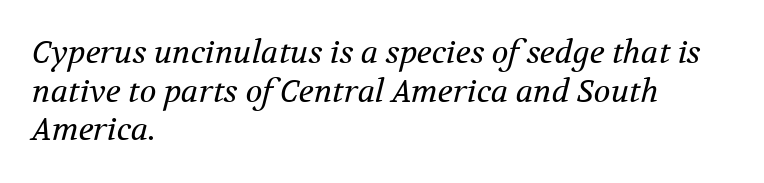
The lines in this sample share a left origin and differ only in where they stop. The font family rendered here belongs to the serif group. Nothing heavy about these letters — not bold at all. The passage shown is typed in a proportional face where columns would drift.
